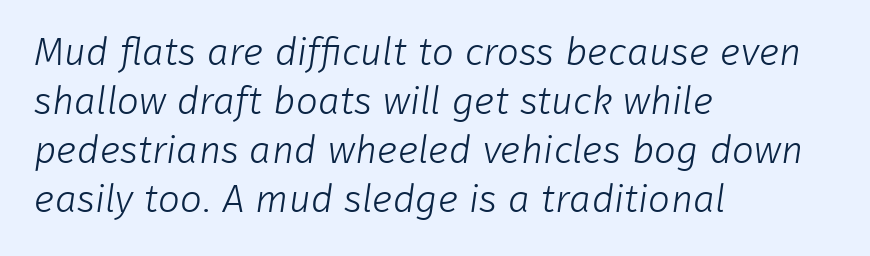
{"serif": "no", "bold": "no", "weight": "light", "width": "normal", "stroke_contrast": "low", "x_height": "medium", "monospaced": "no", "underline": "no", "align": "left", "line_spacing": "normal", "line_spacing_ratio": 1.26, "letter_spacing": "normal", "letter_spacing_em": 0.0, "glyph_px": 39}
